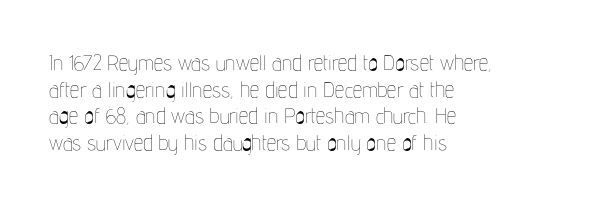
Q: Is the text bold? A: No.
Q: Is the text italic (slanted)? A: No, it is upright.
Q: Is the text underlined? A: No.
Q: How is the paragraph aligned? A: Left-aligned.
Q: Is the spacing between letters normal or unusually wide? A: Normal.
Q: Is the spacing between lines tight, normal or loose? A: Normal.
